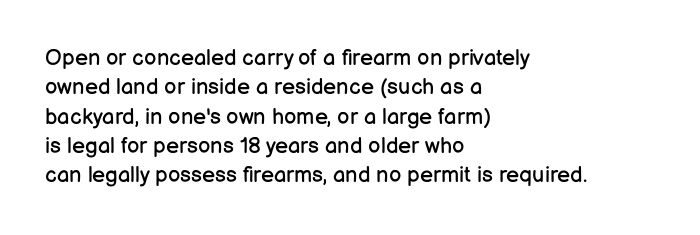
The image shows 22 px text type, upright; set left-aligned, normal line spacing (1.33x), normal letter spacing, not underlined.
